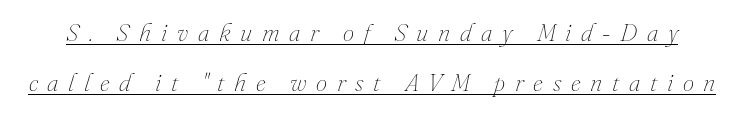
The image shows 25 px text type, italic (leaning right); set loose line spacing (2.02x), unusually wide letter spacing (+0.39 em), underlined.
